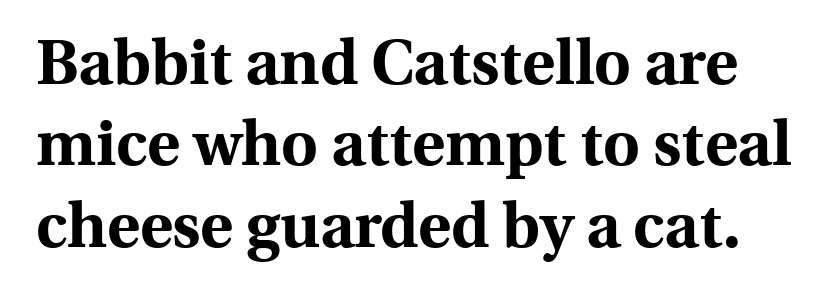
The image shows 63 px bold serif type, upright; set normal line spacing (1.29x), normal letter spacing, not underlined; a medium x-height.
